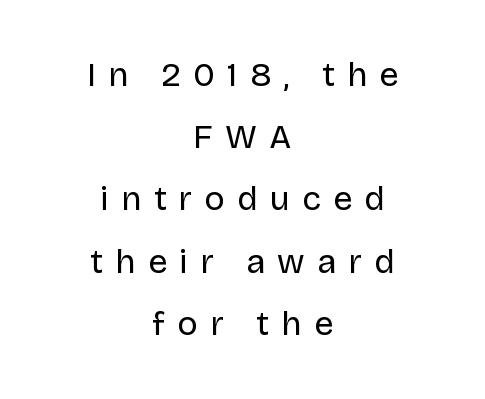
{"serif": "no", "italic": "no", "bold": "no", "weight": "regular", "width": "normal", "stroke_contrast": "low", "x_height": "large", "monospaced": "no", "underline": "no", "align": "center", "line_spacing_ratio": 1.83, "letter_spacing": "wide", "letter_spacing_em": 0.36, "glyph_px": 34}
